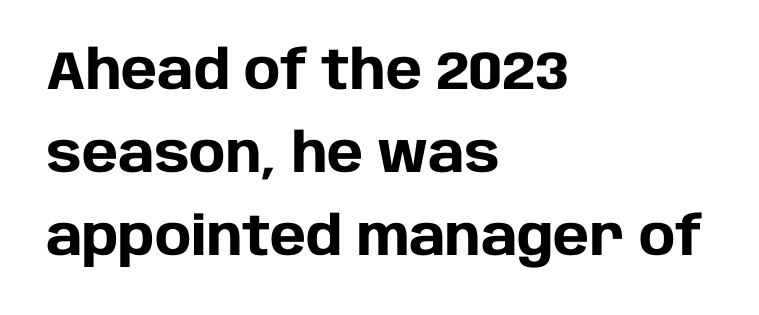
{"serif": "no", "italic": "no", "bold": "yes", "weight": "heavy", "width": "normal", "stroke_contrast": "low", "x_height": "large", "monospaced": "no", "underline": "no", "align": "left", "line_spacing": "normal", "line_spacing_ratio": 1.54, "letter_spacing": "normal", "letter_spacing_em": 0.0, "glyph_px": 54}
